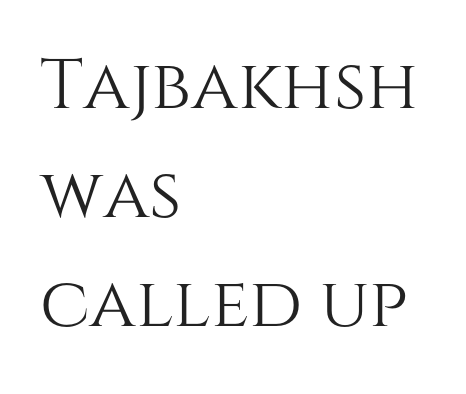
The image shows 70 px text type, upright; set left-aligned, normal line spacing (1.56x), normal letter spacing, not underlined; medium stroke contrast and a large x-height.
